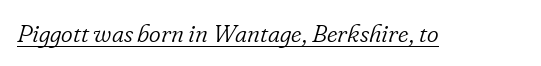
Q: Is the text bold? A: No.
Q: Is the text italic (slanted)? A: Yes, it leans right by about 16 degrees.
Q: Is the text underlined? A: Yes.
Q: Is the spacing between letters normal or unusually wide? A: Normal.
